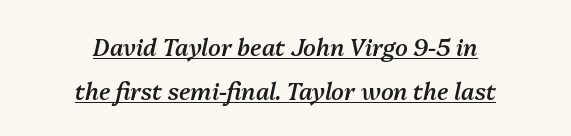
The image shows 23 px text type, italic (leaning right); set centered, loose line spacing (1.91x), normal letter spacing, underlined.
